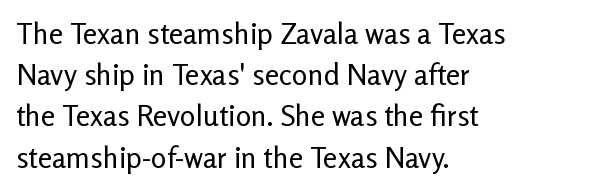
{"serif": "no", "italic": "no", "bold": "no", "weight": "regular", "width": "normal", "stroke_contrast": "low", "x_height": "medium", "monospaced": "no", "underline": "no", "align": "left", "line_spacing": "normal", "line_spacing_ratio": 1.42, "letter_spacing": "normal", "letter_spacing_em": 0.0, "glyph_px": 29}
